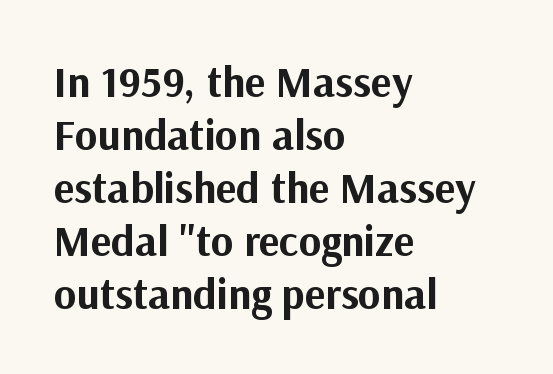
The letterforms sit shoulder to shoulder at normal distance. No italicization has been applied; the sample stays upright. The passage is arranged the way most books set body copy — flush left. Chunky letters — that's bold for sure. A clean baseline with only descenders dipping below it. A typesetter would call this proportional, since set widths differ per character.
